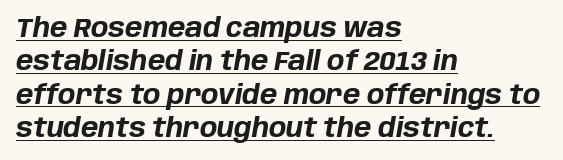
The image shows 26 px bold type, italic (leaning right); set left-aligned, normal line spacing (1.28x), normal letter spacing, underlined.
